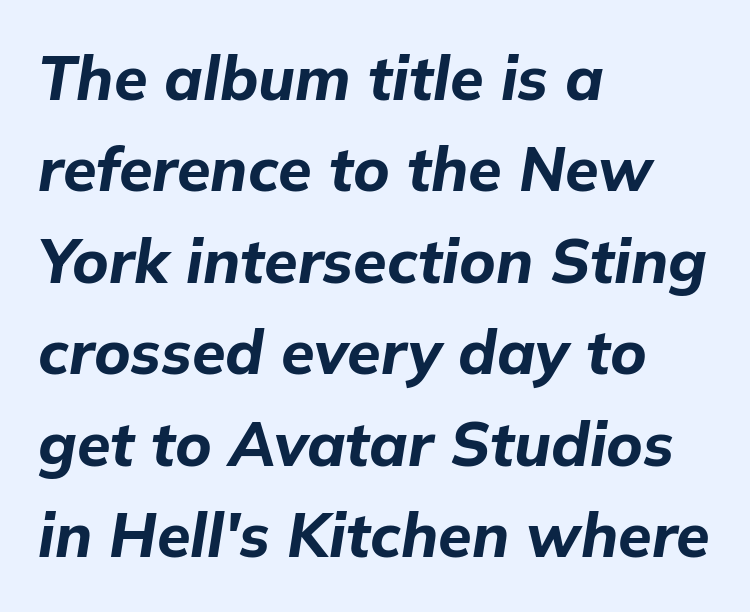
Q: Is the text bold? A: Yes.
Q: Is the text italic (slanted)? A: Yes, it leans right by about 9 degrees.
Q: Is the text underlined? A: No.
Q: How is the paragraph aligned? A: Left-aligned.
Q: Is the spacing between letters normal or unusually wide? A: Normal.
Q: Is the spacing between lines tight, normal or loose? A: Normal.
Q: Width (condensed, normal, or wide)? A: Normal.
Q: Stroke contrast? A: Low.
Q: x-height? A: Medium.
Q: Monospaced? A: No.
